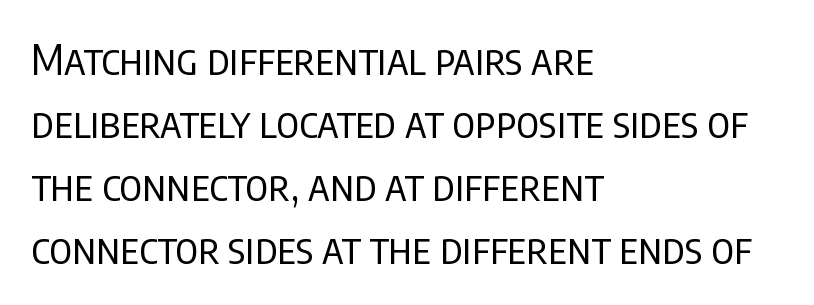
{"serif": "no", "italic": "no", "bold": "no", "weight": "regular", "width": "condensed", "stroke_contrast": "low", "x_height": "large", "monospaced": "no", "underline": "no", "align": "left", "line_spacing": "normal", "line_spacing_ratio": 1.5, "letter_spacing": "normal", "letter_spacing_em": 0.0, "glyph_px": 42}
